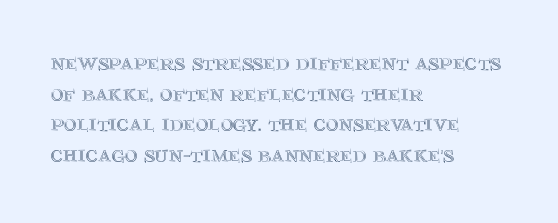
These lines stack with their left ends in a neat column. This sample uses plain, unmodified letter spacing. Rows of type keep a routine distance in the vertical direction. The glyphs are unaccompanied by any horizontal stroke below them. Vertical strokes here are truly vertical.
